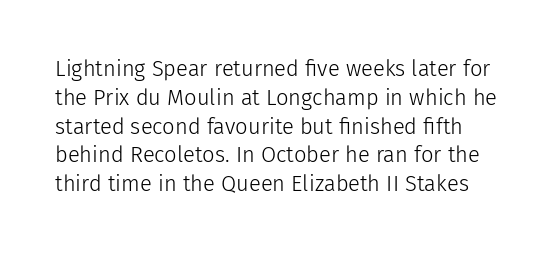
The image shows 22 px text type, upright; set normal line spacing (1.31x), normal letter spacing, not underlined.
